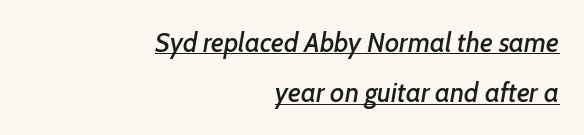
{"underline": "yes", "align": "right", "line_spacing_ratio": 1.87, "letter_spacing": "normal", "letter_spacing_em": 0.0, "glyph_px": 27}
